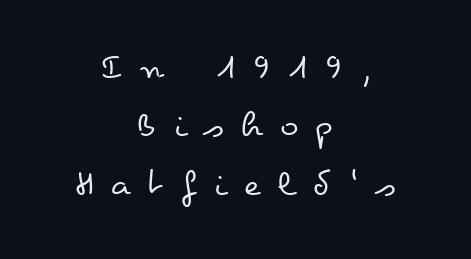
Q: Is the text bold? A: No.
Q: Is the text italic (slanted)? A: No, it is upright.
Q: Is the text underlined? A: No.
Q: How is the paragraph aligned? A: Centered.
Q: Is the spacing between letters normal or unusually wide? A: Unusually wide.
Q: Is the spacing between lines tight, normal or loose? A: Normal.
Q: Width (condensed, normal, or wide)? A: Wide.
Q: Stroke contrast? A: Low.
Q: x-height? A: Small.
Q: Monospaced? A: No.
